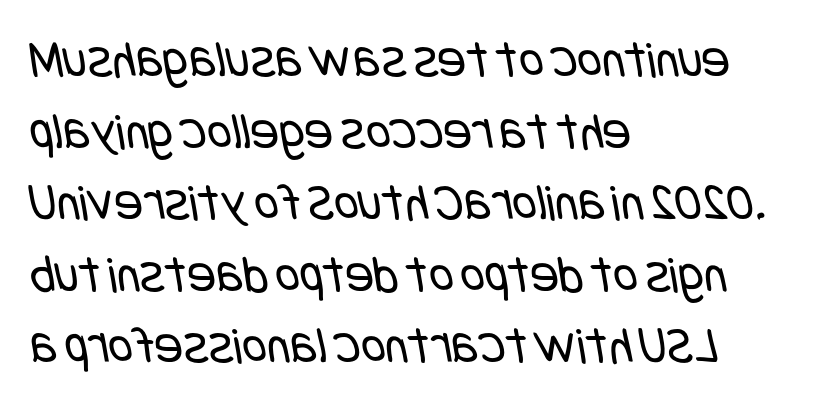
Q: Is the text bold? A: No.
Q: Is the typeface a serif or a sans-serif typeface? A: Sans-serif.
Q: Is the text underlined? A: No.
Q: How is the paragraph aligned? A: Left-aligned.
Q: Is the spacing between letters normal or unusually wide? A: Normal.
Q: Is the spacing between lines tight, normal or loose? A: Normal.
Q: Width (condensed, normal, or wide)? A: Condensed.
Q: Stroke contrast? A: Low.
Q: x-height? A: Large.
